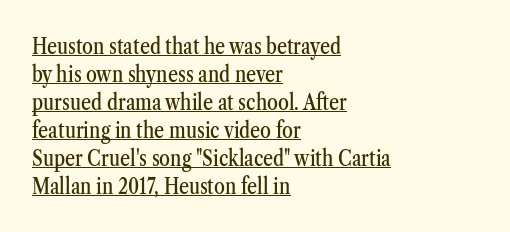
Q: Is the text italic (slanted)? A: No, it is upright.
Q: Is the text underlined? A: Yes.
Q: How is the paragraph aligned? A: Left-aligned.
Q: Is the spacing between letters normal or unusually wide? A: Normal.
Q: Is the spacing between lines tight, normal or loose? A: Normal.
